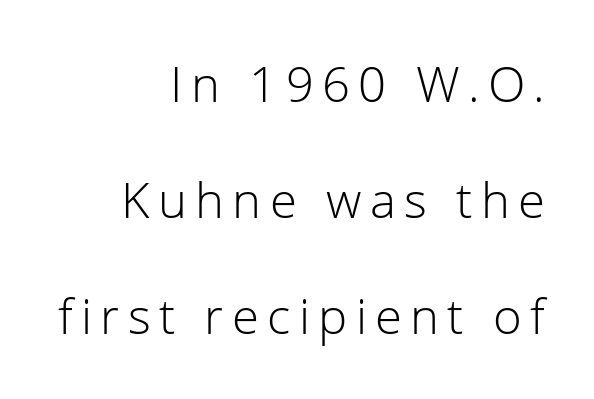
Vertical spacing — loose. Regarding serifs, this sample does without them. The cut favours lightness, reaching ordinary text weight at its darkest. Line ends are locked; line starts wander.
